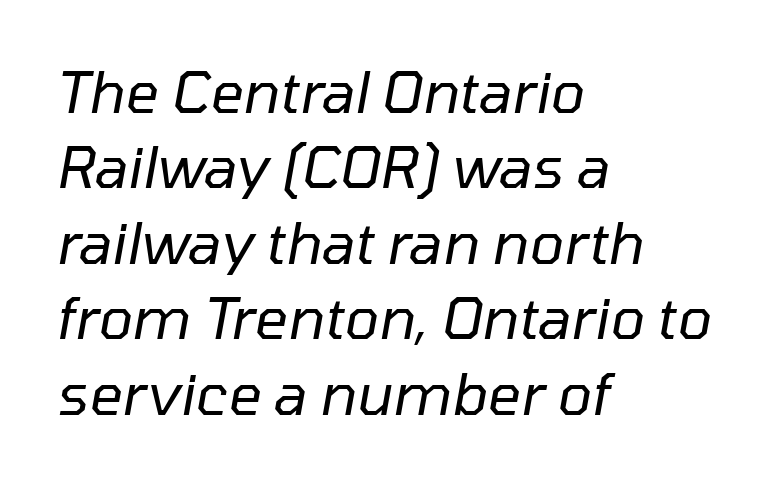
The image shows 58 px regular-weight type, italic (leaning right); set left-aligned, normal line spacing (1.3x), normal letter spacing, not underlined; low stroke contrast and a medium x-height.
